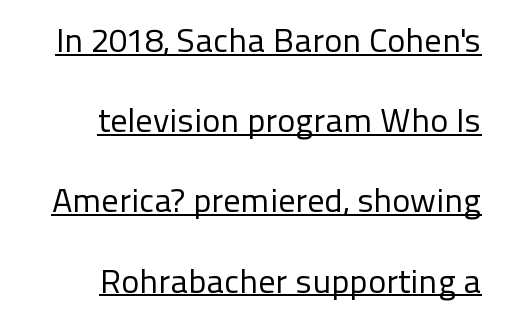
Q: Is the text bold? A: No.
Q: Is the text italic (slanted)? A: No, it is upright.
Q: Is the typeface a serif or a sans-serif typeface? A: Sans-serif.
Q: Is the text underlined? A: Yes.
Q: How is the paragraph aligned? A: Right-aligned.
Q: Is the spacing between letters normal or unusually wide? A: Normal.
Q: Is the spacing between lines tight, normal or loose? A: Loose.
Q: Width (condensed, normal, or wide)? A: Normal.
Q: Stroke contrast? A: Low.
Q: x-height? A: Medium.
Q: Monospaced? A: No.
